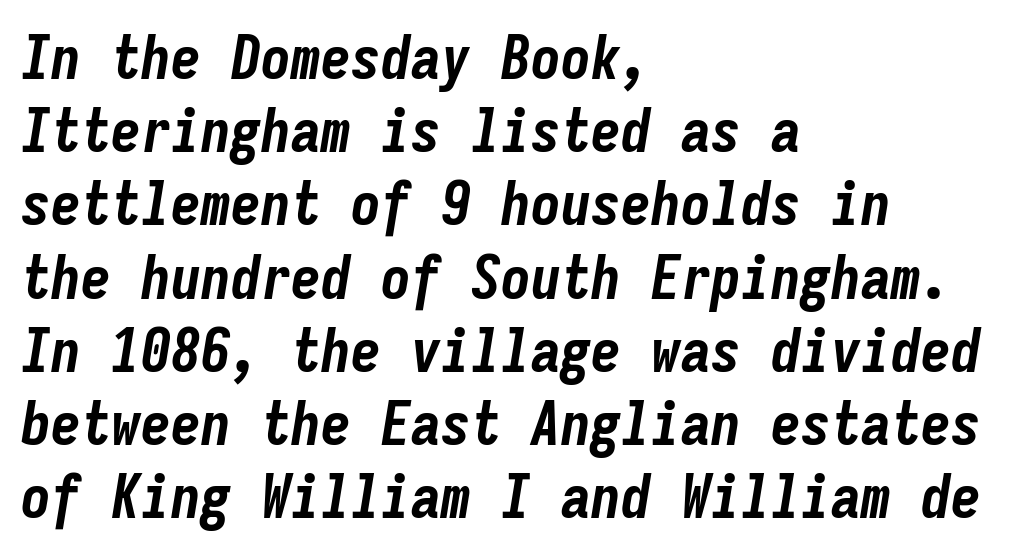
The image shows 60 px bold, condensed type, italic (leaning right), monospaced; set left-aligned, line spacing 1.22x, normal letter spacing, not underlined; low stroke contrast and a medium x-height.
